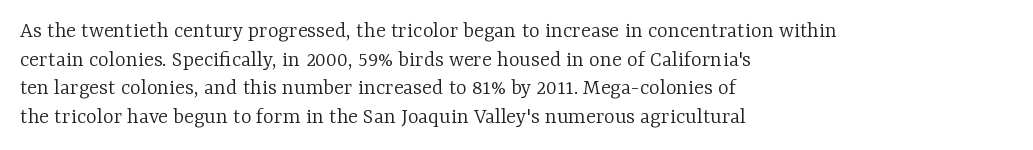
The image shows 23 px text type, upright; set left-aligned, line spacing 1.24x, normal letter spacing, not underlined.
